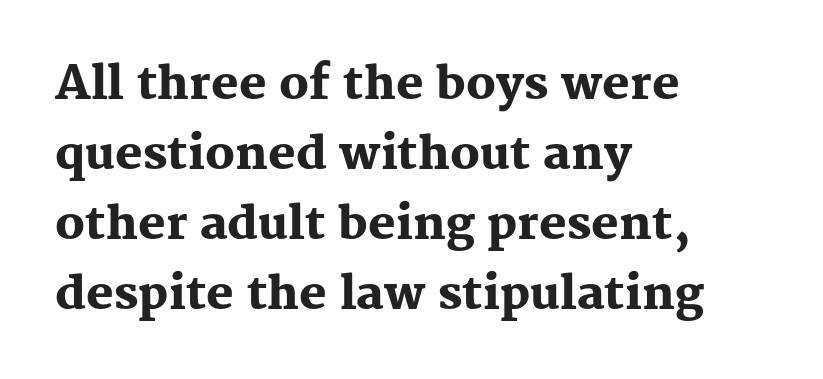
{"serif": "yes", "italic": "no", "bold": "yes", "weight": "heavy", "width": "normal", "stroke_contrast": "medium", "x_height": "medium", "monospaced": "no", "underline": "no", "align": "left", "line_spacing": "normal", "line_spacing_ratio": 1.52, "letter_spacing": "normal", "letter_spacing_em": 0.0, "glyph_px": 46}
